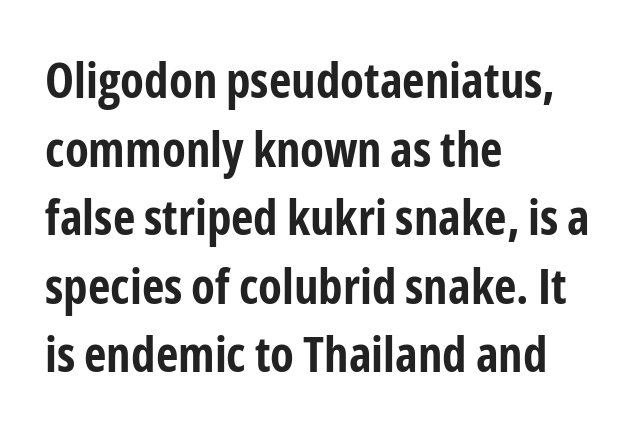
The image shows 49 px bold, condensed sans-serif type, upright; set left-aligned, normal line spacing (1.4x), normal letter spacing, not underlined; low stroke contrast and a medium x-height.
